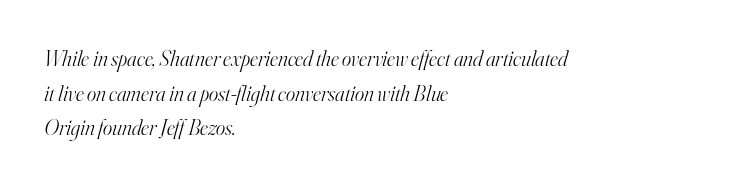
Line beginnings align vertically; line endings do not. The rows are spaced the way most documents space them. Italic: yes, the glyphs are oblique. Underlining? Definitely not there.
